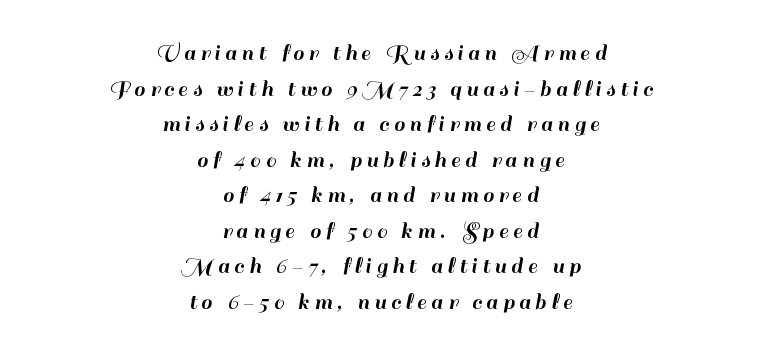
Q: Is the text italic (slanted)? A: Yes.
Q: Is the text underlined? A: No.
Q: How is the paragraph aligned? A: Centered.
Q: Is the spacing between letters normal or unusually wide? A: Unusually wide.
Q: Is the spacing between lines tight, normal or loose? A: Normal.
